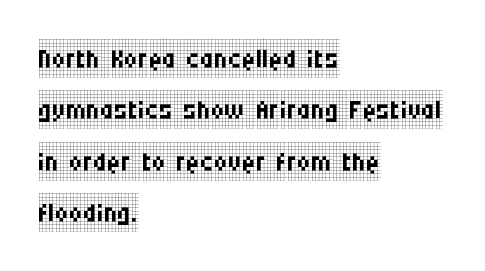
The image shows 38 px regular-weight, condensed serif type, upright; set left-aligned, normal line spacing (1.35x), normal letter spacing, not underlined; low stroke contrast and a large x-height.
